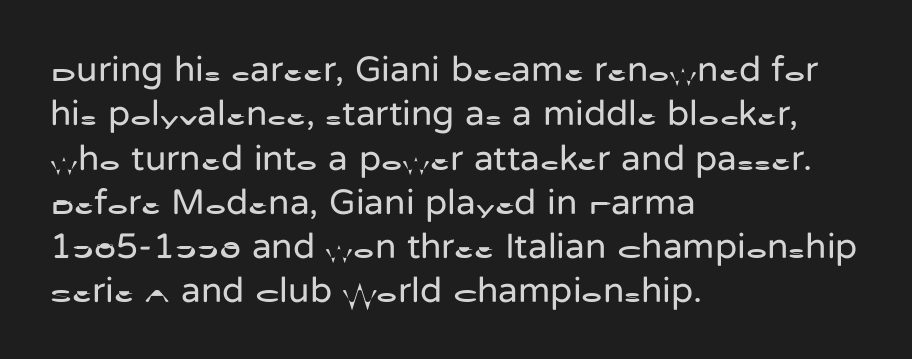
Q: Is the text bold? A: No.
Q: Is the text italic (slanted)? A: No, it is upright.
Q: Is the typeface a serif or a sans-serif typeface? A: Sans-serif.
Q: Is the text underlined? A: No.
Q: How is the paragraph aligned? A: Left-aligned.
Q: Is the spacing between letters normal or unusually wide? A: Normal.
Q: Width (condensed, normal, or wide)? A: Normal.
Q: Stroke contrast? A: Low.
Q: x-height? A: Medium.
Q: Monospaced? A: No.
